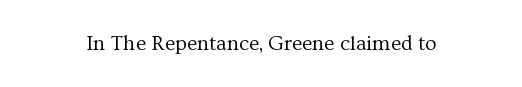
{"italic": "no", "bold": "no", "underline": "no", "letter_spacing": "normal", "letter_spacing_em": 0.0, "glyph_px": 21}
